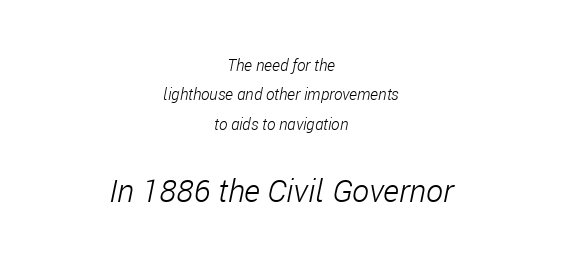
The baseline area is clear. Do the characters align in a grid? No, the font is proportional. Which margin do the lines hug? Neither — every line sits in the middle. The characters are drawn with everyday or finer stroke widths. Compared with ordinary roman type, these characters are visibly tilted. This sample uses plain, unmodified letter spacing.
